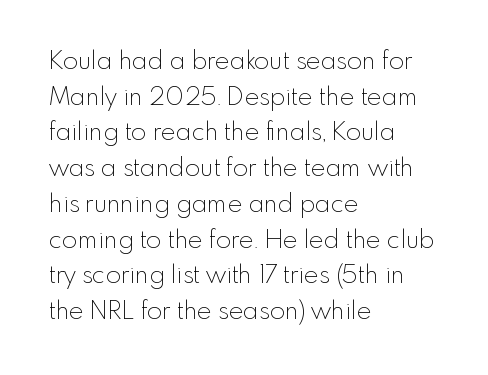
The image shows 25 px text type, upright; set left-aligned, normal line spacing (1.43x), normal letter spacing, not underlined.
